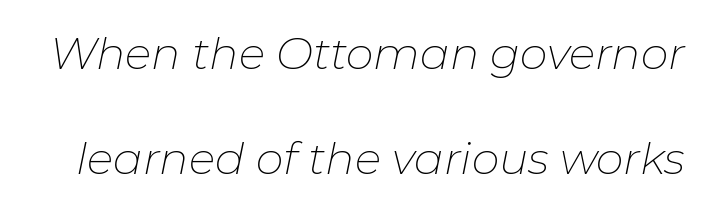
These lines are rendered in a variable-pitch font. You could fit nearly another row in the gap between these rows. Is the type slanted? Yes — the strokes lean at a clear angle. The weight would be labelled regular, book, light, or lighter still. The glyphs are unaccompanied by any horizontal stroke below them. Short note: letters normally spaced.
